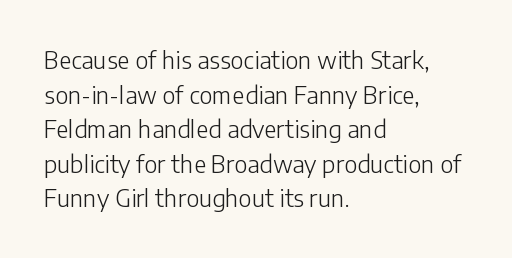
Q: Is the text bold? A: No.
Q: Is the text italic (slanted)? A: No, it is upright.
Q: Is the text underlined? A: No.
Q: How is the paragraph aligned? A: Left-aligned.
Q: Is the spacing between letters normal or unusually wide? A: Normal.
Q: Is the spacing between lines tight, normal or loose? A: Normal.
